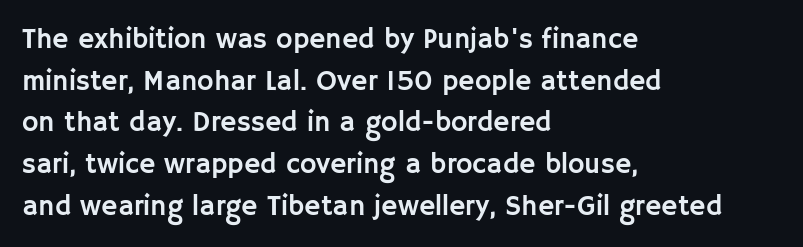
The image shows 28 px sans-serif type, upright; set left-aligned, normal line spacing (1.49x), normal letter spacing, not underlined; low stroke contrast and a large x-height.
